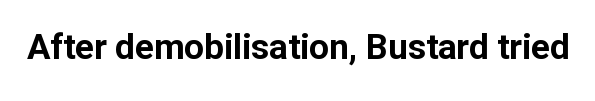
Tall strokes in this sample are plumb rather than angled. Varying glyph widths throughout — classic text-font behaviour. Default kerning and tracking; the words read as compact shapes. Its strokes are broad and dark, the hallmark of bold type. Quick note: underline off.
